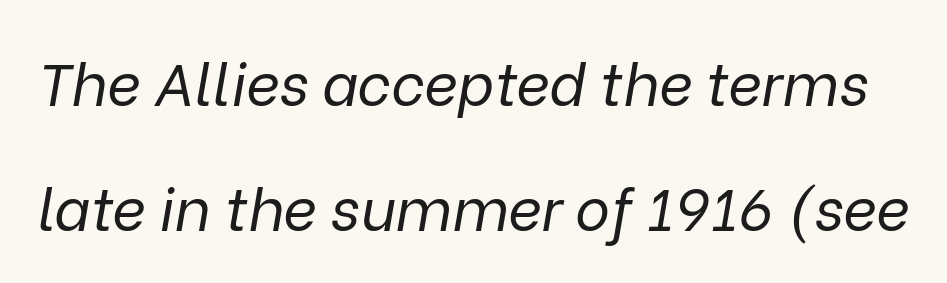
The image shows 59 px regular-weight type, italic (leaning right); set loose line spacing (2.12x), normal letter spacing, not underlined; low stroke contrast and a medium x-height.
